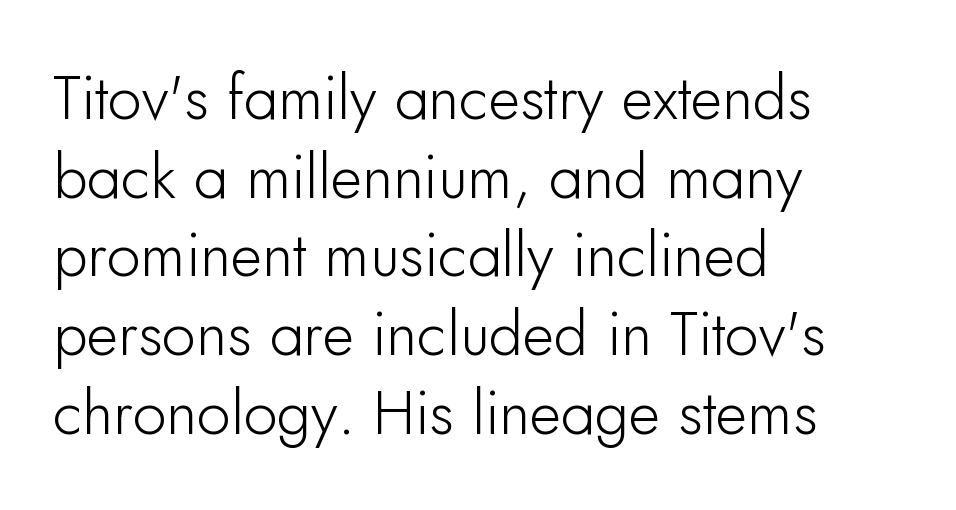
{"serif": "no", "italic": "no", "width": "normal", "stroke_contrast": "low", "x_height": "small", "monospaced": "no", "underline": "no", "align": "left", "line_spacing": "normal", "line_spacing_ratio": 1.29, "letter_spacing": "normal", "letter_spacing_em": 0.0, "glyph_px": 61}
